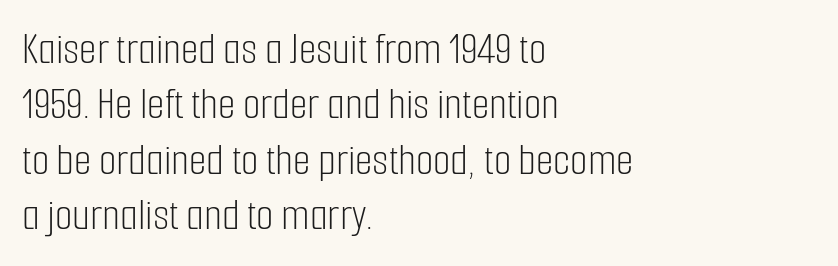
The image shows 45 px light, condensed sans-serif type, upright; set left-aligned, line spacing 1.23x, normal letter spacing, not underlined; low stroke contrast and a medium x-height.
